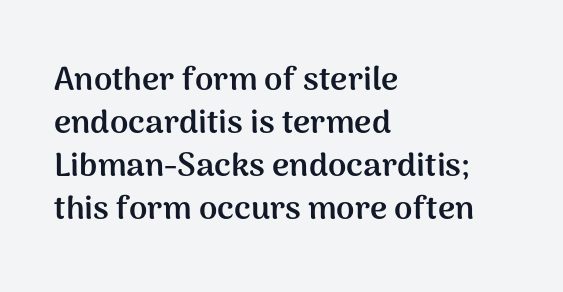
The image shows 33 px semibold sans-serif type, upright; set left-aligned, normal line spacing (1.3x), normal letter spacing, not underlined; medium stroke contrast and a medium x-height.
